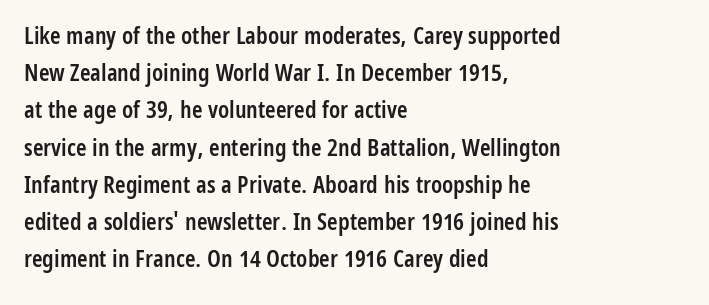
Q: Is the text bold? A: Semi-bold.
Q: Is the text italic (slanted)? A: No, it is upright.
Q: Is the text underlined? A: No.
Q: How is the paragraph aligned? A: Left-aligned.
Q: Is the spacing between letters normal or unusually wide? A: Normal.
Q: Is the spacing between lines tight, normal or loose? A: Normal.
